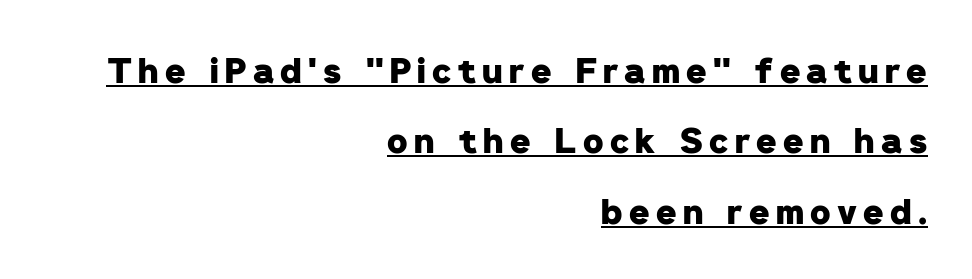
Q: Is the text bold? A: Yes.
Q: Is the typeface a serif or a sans-serif typeface? A: Sans-serif.
Q: Is the text underlined? A: Yes.
Q: How is the paragraph aligned? A: Right-aligned.
Q: Is the spacing between lines tight, normal or loose? A: Loose.
Q: Width (condensed, normal, or wide)? A: Normal.
Q: Stroke contrast? A: Low.
Q: x-height? A: Medium.
Q: Monospaced? A: No.
